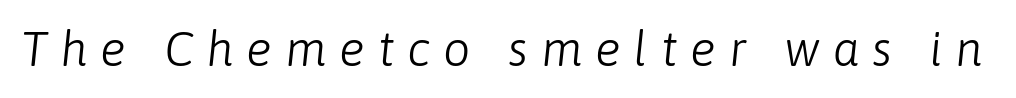
The image shows 48 px light type, italic (leaning right); set unusually wide letter spacing (+0.27 em), not underlined; low stroke contrast and a medium x-height.
